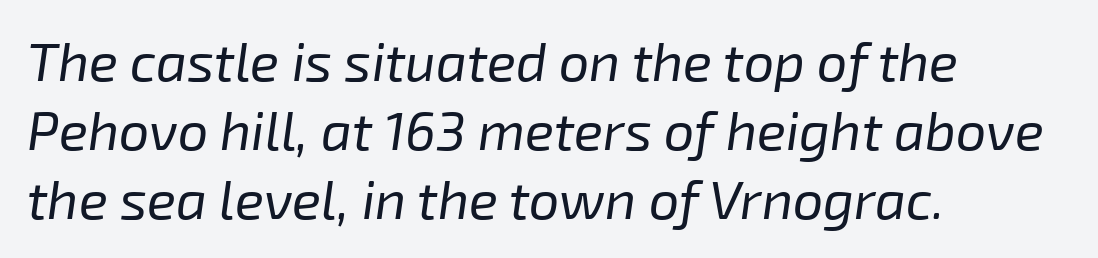
The text block is weighted toward the left margin, trailing off unevenly rightward. The foot of each line stays bare and open. Vertically, the passage feels balanced, rows spaced as you'd expect. Heft: none added — not bold. The face used here is proportionally spaced, like ordinary book or web type.
